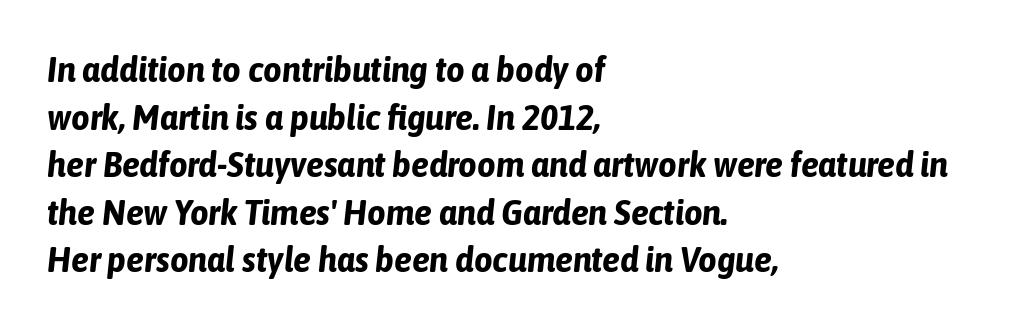
{"italic": "yes", "lean": "right", "slant_degrees": 6, "bold": "yes", "weight": "bold", "width": "condensed", "stroke_contrast": "low", "x_height": "medium", "monospaced": "no", "underline": "no", "align": "left", "line_spacing": "normal", "line_spacing_ratio": 1.32, "letter_spacing": "normal", "letter_spacing_em": 0.0, "glyph_px": 36}
